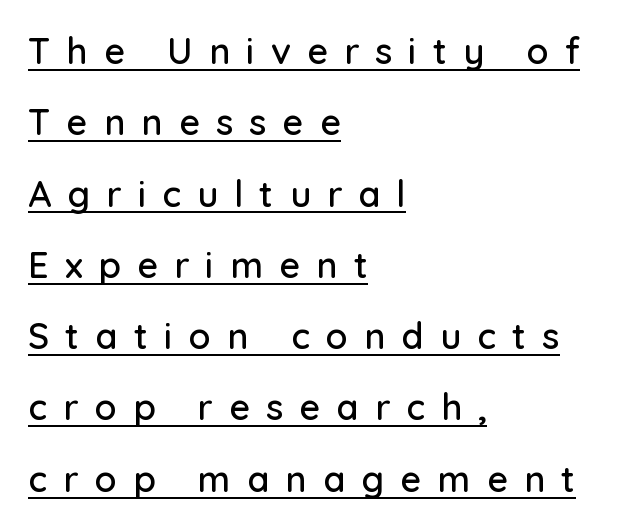
The image shows 36 px sans-serif type, upright; set left-aligned, loose line spacing (1.98x), unusually wide letter spacing (+0.45 em), underlined; low stroke contrast and a medium x-height.
